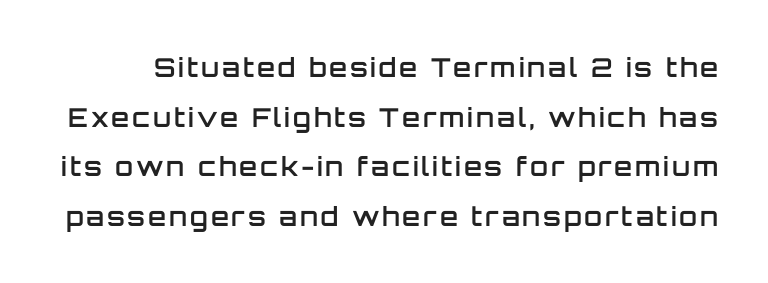
Q: Is the text bold? A: Semi-bold.
Q: Is the text italic (slanted)? A: No, it is upright.
Q: Is the text underlined? A: No.
Q: Is the spacing between lines tight, normal or loose? A: Loose.
